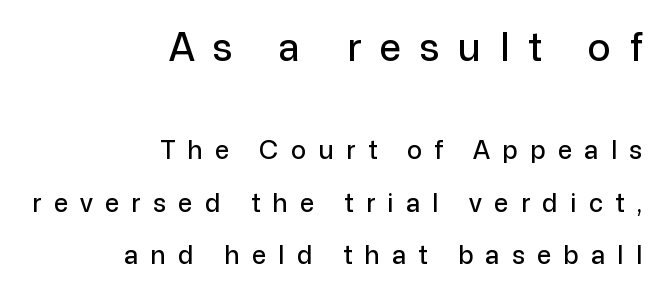
Does the bottom block carry the larger type? No, the top block does. Regarding leading, the lines here are spaced well apart. Here the glyphs are tracked loosely, breaking word shapes into spaced letters. Nobody drew a line under any word here. You could not count columns in this text — the font is proportionally spaced.
